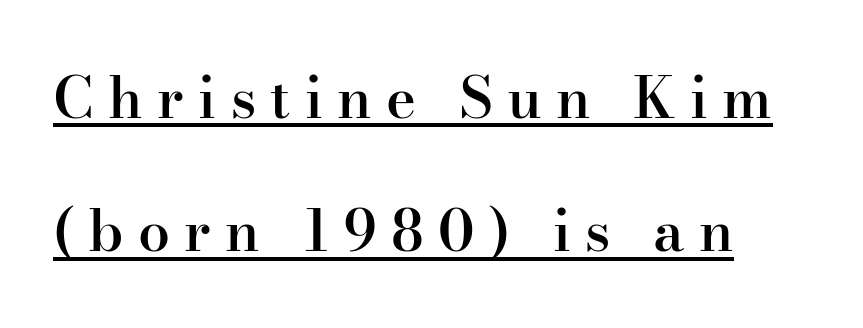
The image shows 57 px semibold serif type, upright; set left-aligned, loose line spacing (2.34x), unusually wide letter spacing (+0.25 em), underlined; high stroke contrast and a small x-height.
